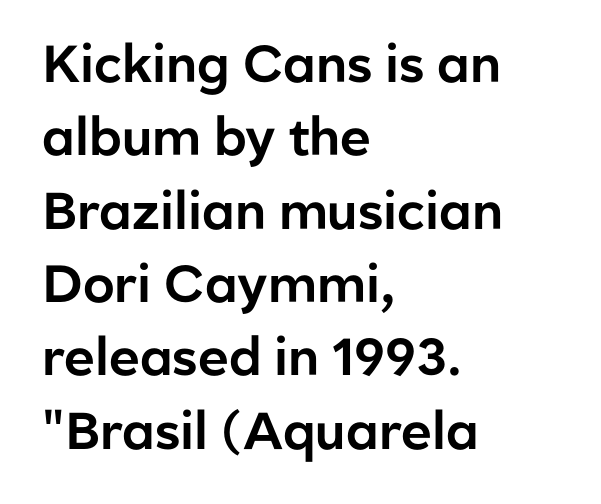
{"serif": "no", "italic": "no", "width": "normal", "stroke_contrast": "low", "x_height": "medium", "monospaced": "no", "underline": "no", "align": "left", "line_spacing": "normal", "line_spacing_ratio": 1.41, "letter_spacing": "normal", "letter_spacing_em": 0.0, "glyph_px": 52}
